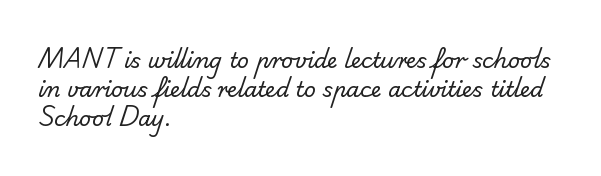
Q: Is the text bold? A: No.
Q: Is the text underlined? A: No.
Q: How is the paragraph aligned? A: Left-aligned.
Q: Is the spacing between letters normal or unusually wide? A: Normal.
Q: Is the spacing between lines tight, normal or loose? A: Normal.
